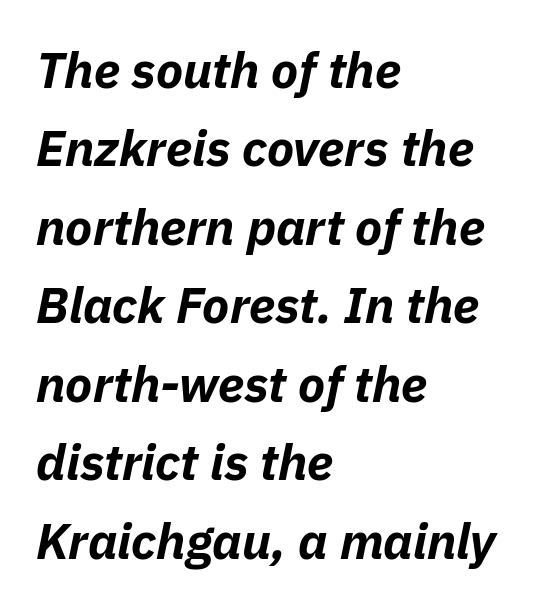
Stroke thickness is high; the sample reads as a true bold. Varying glyph widths throughout — classic text-font behaviour. Compared with a centered layout, this one pins lines to the left instead. The zone under the glyphs is completely vacant. Tall strokes in this sample are angled rather than plumb. Rows of type keep a routine distance in the vertical direction.
